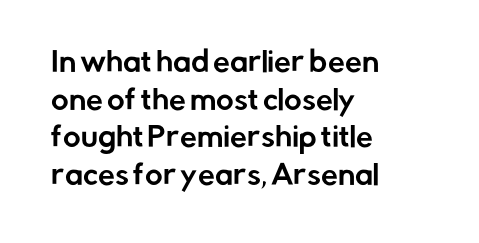
Q: Is the text italic (slanted)? A: No, it is upright.
Q: Is the text underlined? A: No.
Q: How is the paragraph aligned? A: Left-aligned.
Q: Is the spacing between letters normal or unusually wide? A: Normal.
Q: Is the spacing between lines tight, normal or loose? A: Normal.
